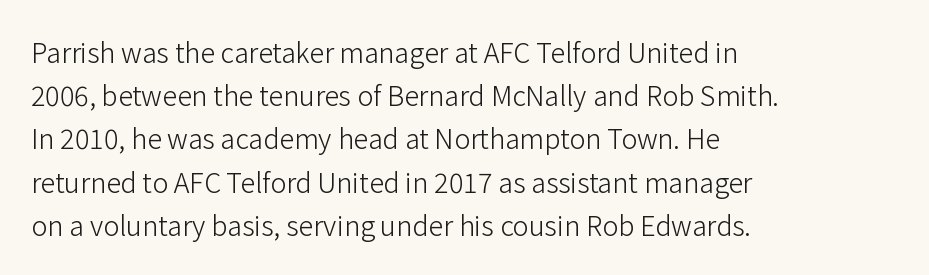
{"italic": "no", "bold": "no", "underline": "no", "align": "left", "line_spacing": "normal", "line_spacing_ratio": 1.6, "letter_spacing": "normal", "letter_spacing_em": 0.0, "glyph_px": 27}
